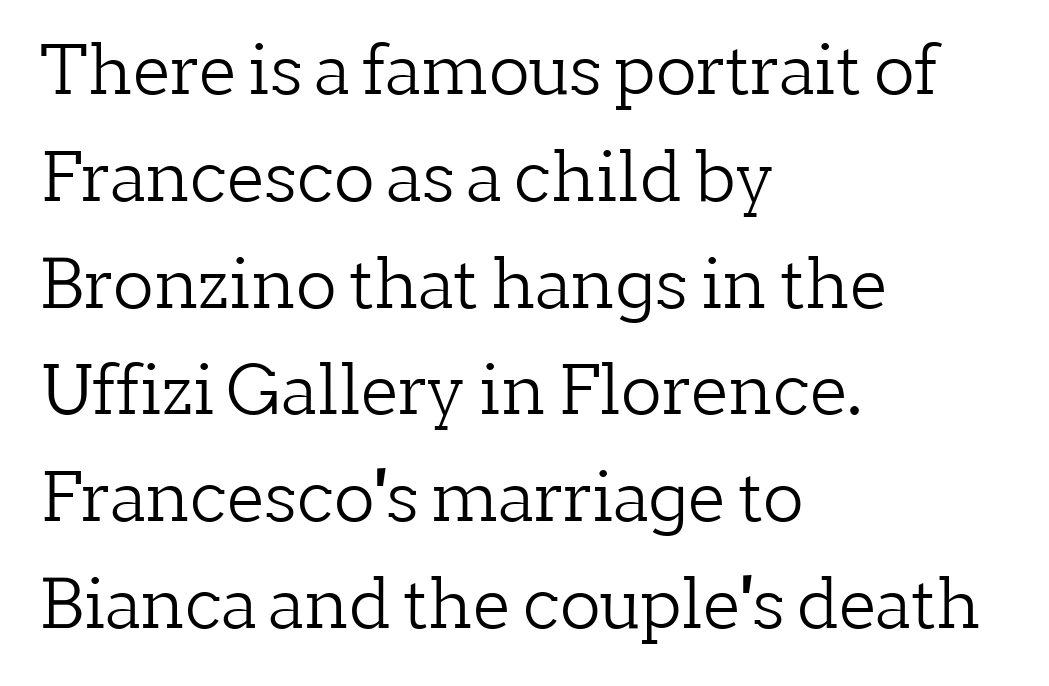
{"serif": "yes", "italic": "no", "bold": "no", "weight": "light", "width": "normal", "stroke_contrast": "low", "x_height": "medium", "monospaced": "no", "underline": "no", "align": "left", "line_spacing": "normal", "line_spacing_ratio": 1.57, "letter_spacing": "normal", "letter_spacing_em": 0.0, "glyph_px": 68}
